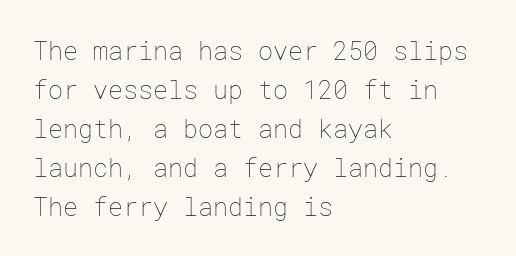
The space between consecutive lines is moderate. In terms of letterspacing, this is plain default setting. This rendering features lettering with no underline. Is the stroke heavy? The answer is a plain regular-or-lighter.
